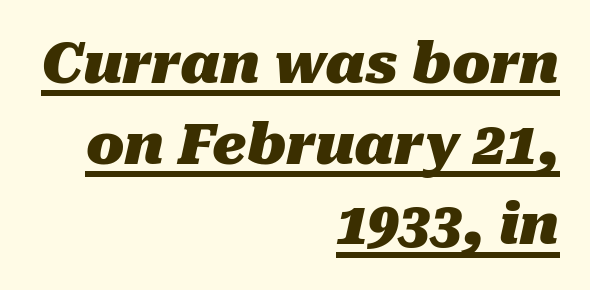
Q: Is the text bold? A: Yes.
Q: Is the text italic (slanted)? A: Yes, it leans right by about 10 degrees.
Q: Is the text underlined? A: Yes.
Q: How is the paragraph aligned? A: Right-aligned.
Q: Is the spacing between letters normal or unusually wide? A: Normal.
Q: Is the spacing between lines tight, normal or loose? A: Normal.
Q: Width (condensed, normal, or wide)? A: Normal.
Q: Stroke contrast? A: Medium.
Q: x-height? A: Medium.
Q: Monospaced? A: No.
